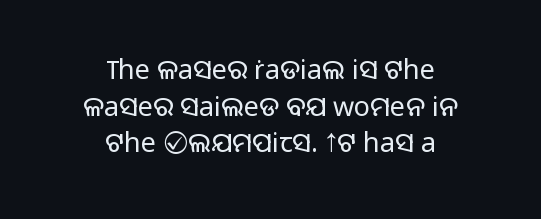
The image shows 27 px text type, upright; set centered, normal line spacing (1.36x), normal letter spacing, not underlined.
